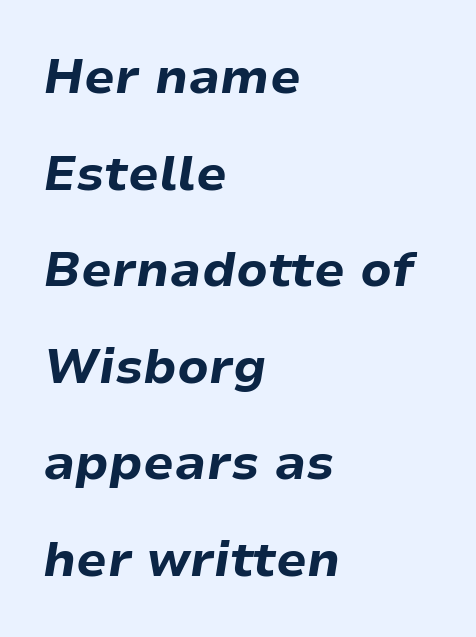
The rag falls on the right side of this text block. Notice how the stems are inclined rather than vertical — that's the hallmark of italics. The string is rendered with underlining switched off. The block of text is sparse from top to bottom, with ample space between rows.
